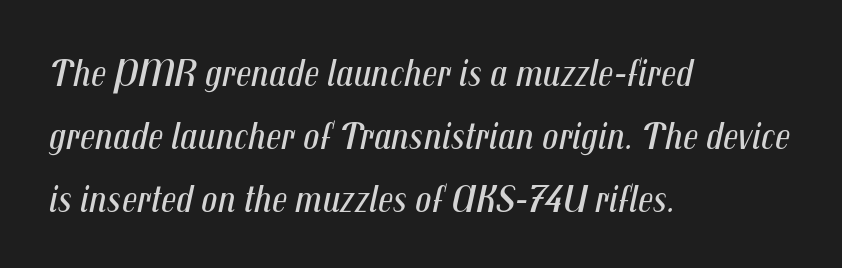
Q: Is the text bold? A: No.
Q: Is the text italic (slanted)? A: Yes, it leans right by about 12 degrees.
Q: Is the text underlined? A: No.
Q: How is the paragraph aligned? A: Left-aligned.
Q: Is the spacing between letters normal or unusually wide? A: Normal.
Q: Is the spacing between lines tight, normal or loose? A: Normal.
Q: Width (condensed, normal, or wide)? A: Condensed.
Q: Stroke contrast? A: Medium.
Q: x-height? A: Medium.
Q: Monospaced? A: No.
